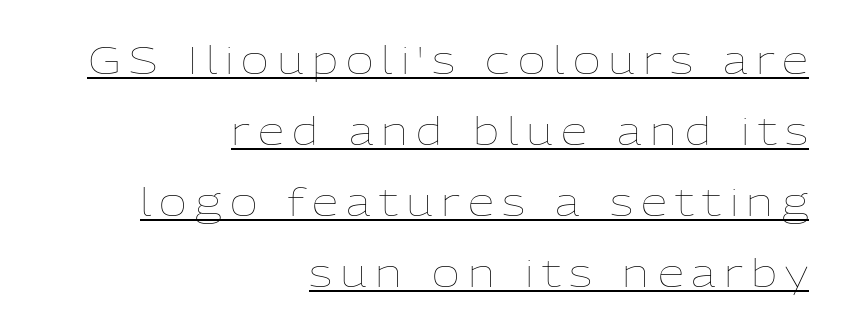
{"italic": "no", "bold": "no", "weight": "thin", "width": "normal", "stroke_contrast": "low", "x_height": "medium", "monospaced": "no", "underline": "yes", "align": "right", "line_spacing_ratio": 1.87, "letter_spacing": "wide", "letter_spacing_em": 0.22, "glyph_px": 38}
